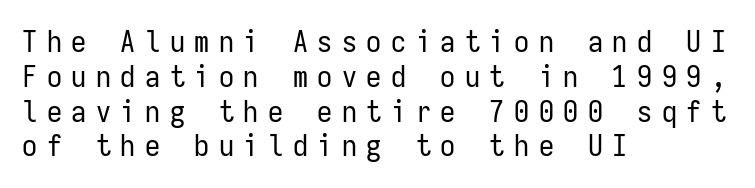
{"serif": "no", "italic": "no", "bold": "no", "weight": "regular", "width": "condensed", "stroke_contrast": "low", "x_height": "medium", "monospaced": "yes", "underline": "no", "align": "left", "line_spacing_ratio": 1.16, "letter_spacing": "wide", "letter_spacing_em": 0.32, "glyph_px": 30}
